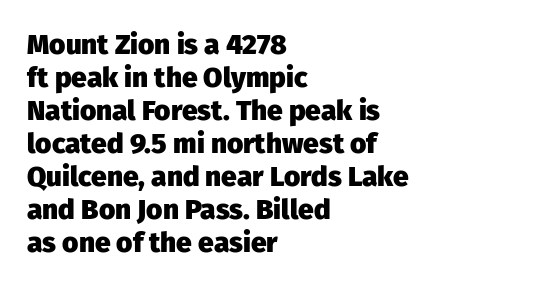
The image shows 28 px heavy sans-serif type, upright; set left-aligned, line spacing 1.18x, normal letter spacing, not underlined; low stroke contrast and a medium x-height.
